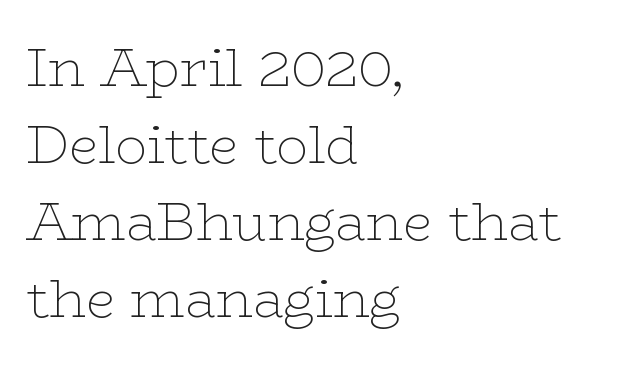
The image shows 53 px thin, wide serif type, upright; set left-aligned, normal line spacing (1.45x), normal letter spacing, not underlined; low stroke contrast and a medium x-height.
